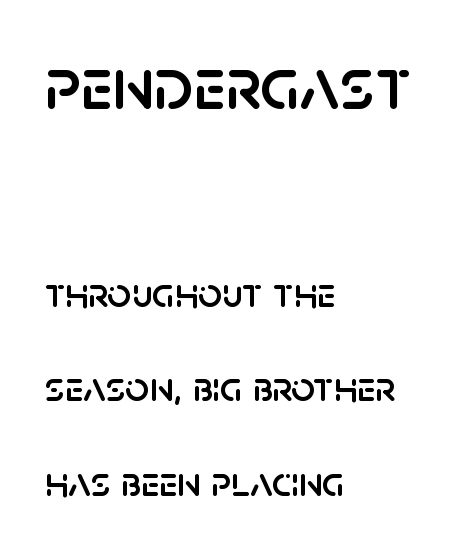
Q: Is the text italic (slanted)? A: No, it is upright.
Q: Is the typeface a serif or a sans-serif typeface? A: Sans-serif.
Q: Is the text underlined? A: No.
Q: How is the paragraph aligned? A: Left-aligned.
Q: Is the spacing between letters normal or unusually wide? A: Normal.
Q: Is the spacing between lines tight, normal or loose? A: Loose.
Q: Which block of text is set in a larger size, the first (top) or the second (bottom)? A: The first (top) one.
Q: Width (condensed, normal, or wide)? A: Normal.
Q: Stroke contrast? A: Low.
Q: x-height? A: Large.
Q: Monospaced? A: No.
